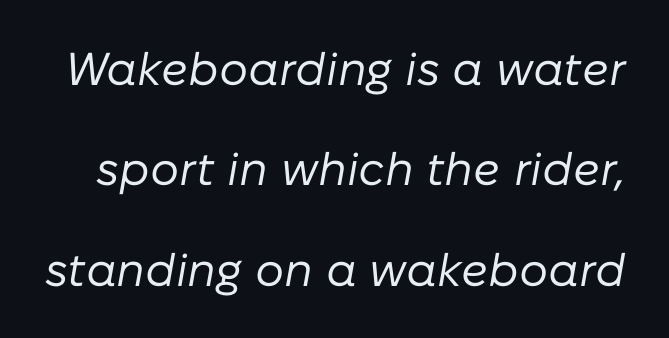
Q: Is the text bold? A: No.
Q: Is the text italic (slanted)? A: Yes, it leans right by about 10 degrees.
Q: Is the text underlined? A: No.
Q: Is the spacing between letters normal or unusually wide? A: Normal.
Q: Is the spacing between lines tight, normal or loose? A: Loose.
Q: Width (condensed, normal, or wide)? A: Normal.
Q: Stroke contrast? A: Low.
Q: x-height? A: Medium.
Q: Monospaced? A: No.
